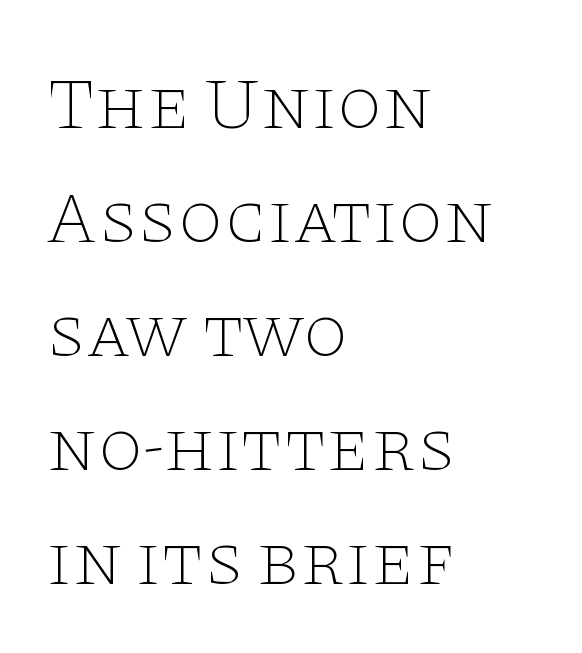
Q: Is the text bold? A: No.
Q: Is the text italic (slanted)? A: No, it is upright.
Q: Is the typeface a serif or a sans-serif typeface? A: Serif.
Q: Is the text underlined? A: No.
Q: How is the paragraph aligned? A: Left-aligned.
Q: Is the spacing between letters normal or unusually wide? A: Normal.
Q: Is the spacing between lines tight, normal or loose? A: Normal.
Q: Width (condensed, normal, or wide)? A: Wide.
Q: Stroke contrast? A: Low.
Q: x-height? A: Large.
Q: Monospaced? A: No.
